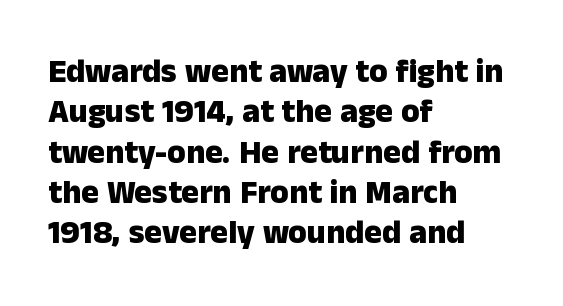
Q: Is the text bold? A: Yes.
Q: Is the text italic (slanted)? A: No, it is upright.
Q: Is the typeface a serif or a sans-serif typeface? A: Sans-serif.
Q: Is the text underlined? A: No.
Q: How is the paragraph aligned? A: Left-aligned.
Q: Is the spacing between letters normal or unusually wide? A: Normal.
Q: Width (condensed, normal, or wide)? A: Normal.
Q: Stroke contrast? A: Low.
Q: x-height? A: Medium.
Q: Monospaced? A: No.
